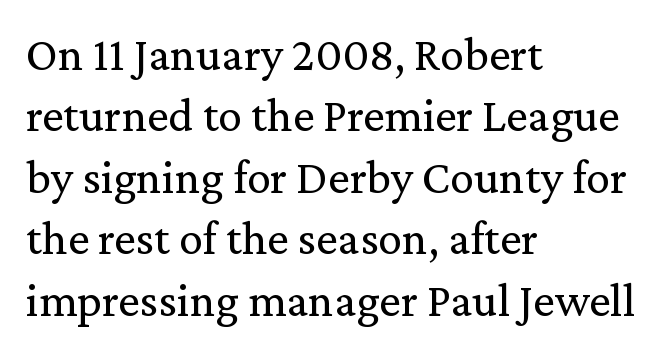
Q: Is the text bold? A: No.
Q: Is the text italic (slanted)? A: No, it is upright.
Q: Is the typeface a serif or a sans-serif typeface? A: Serif.
Q: Is the text underlined? A: No.
Q: How is the paragraph aligned? A: Left-aligned.
Q: Is the spacing between letters normal or unusually wide? A: Normal.
Q: Is the spacing between lines tight, normal or loose? A: Normal.
Q: Width (condensed, normal, or wide)? A: Normal.
Q: Stroke contrast? A: Medium.
Q: x-height? A: Medium.
Q: Monospaced? A: No.
